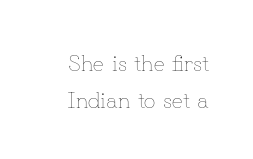
Q: Is the text bold? A: No.
Q: Is the text italic (slanted)? A: No, it is upright.
Q: Is the text underlined? A: No.
Q: Is the spacing between letters normal or unusually wide? A: Normal.
Q: Is the spacing between lines tight, normal or loose? A: Normal.
